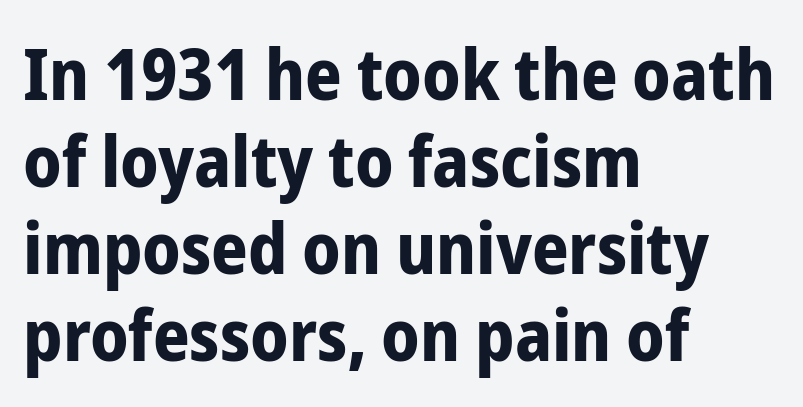
Q: Is the text bold? A: Yes.
Q: Is the text italic (slanted)? A: No, it is upright.
Q: Is the typeface a serif or a sans-serif typeface? A: Sans-serif.
Q: Is the text underlined? A: No.
Q: How is the paragraph aligned? A: Left-aligned.
Q: Is the spacing between letters normal or unusually wide? A: Normal.
Q: Width (condensed, normal, or wide)? A: Condensed.
Q: Stroke contrast? A: Low.
Q: x-height? A: Medium.
Q: Monospaced? A: No.
